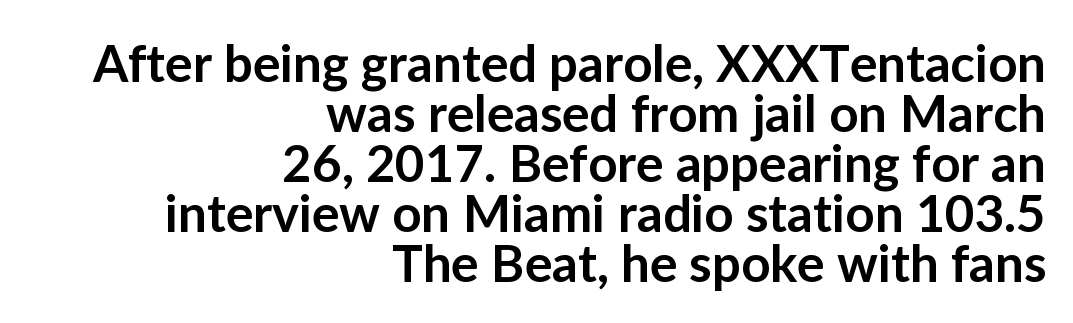
The specimen omits any rule beneath the text block's lines. What's the leading like? Squeezed, with rows nearly overlapping. Nothing sits at the stroke ends, so this counts as sans-serif. Proportional: the letters do not fall into vertical columns. The letters sit at their default tracking, neither squeezed nor spread.
